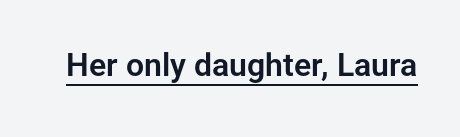
The image shows 32 px sans-serif type, upright; set normal letter spacing, underlined; low stroke contrast and a medium x-height.
